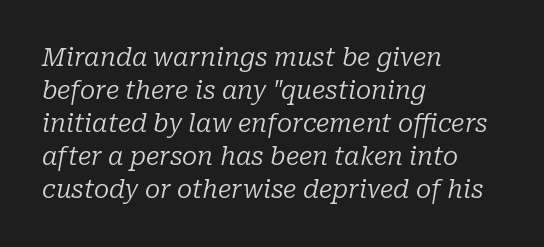
The image shows 25 px text type, italic (leaning right); set left-aligned, normal line spacing (1.32x), normal letter spacing, not underlined.
